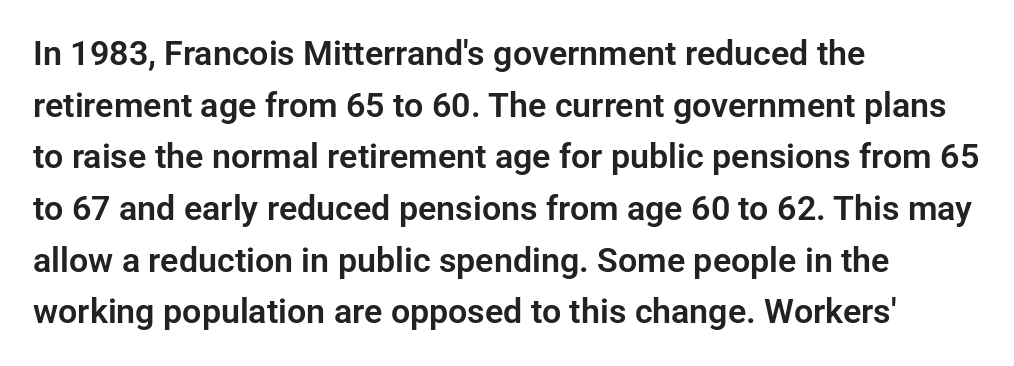
{"serif": "no", "italic": "no", "width": "normal", "stroke_contrast": "low", "x_height": "medium", "monospaced": "no", "underline": "no", "align": "left", "line_spacing": "normal", "line_spacing_ratio": 1.52, "letter_spacing": "normal", "letter_spacing_em": 0.0, "glyph_px": 34}
